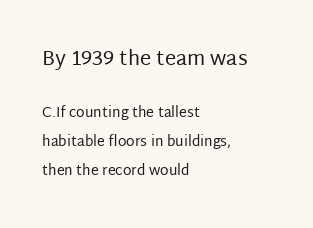
The image shows 20 px text type, upright; set left-aligned, loose line spacing (2.09x), normal letter spacing, not underlined; the first (top) block is 1.43x larger.
